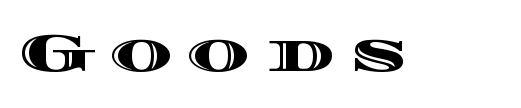
Q: Is the text italic (slanted)? A: No, it is upright.
Q: Is the text underlined? A: No.
Q: Is the spacing between letters normal or unusually wide? A: Unusually wide.
Q: Width (condensed, normal, or wide)? A: Wide.
Q: x-height? A: Large.
Q: Monospaced? A: No.
